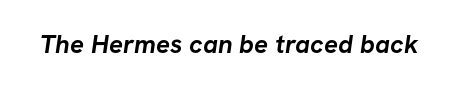
Set as a true bold cut, around the 700 mark. No word sits above an underline. Nothing unusual about the tracking: characters are spaced as the font intends.
